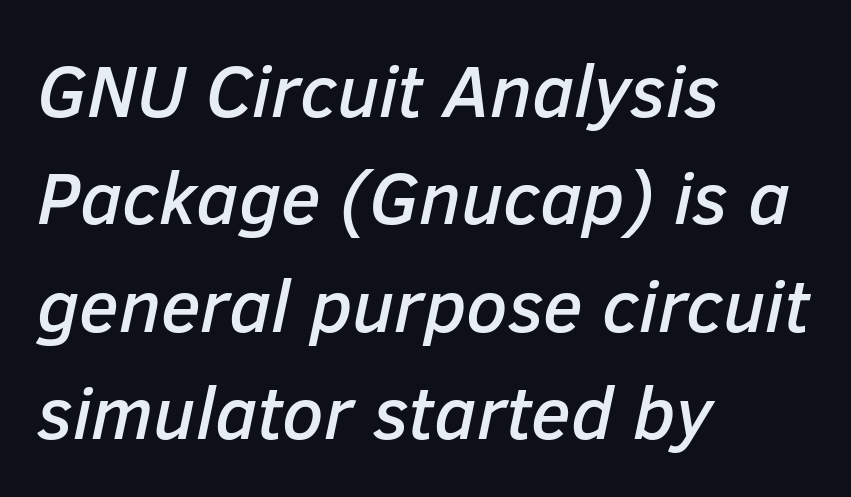
Posture: slanted. Each letter keeps its own natural width here, so spacing adapts to shape. These lines sit exactly where default settings would place them. These lines stack with their left ends in a neat column.
